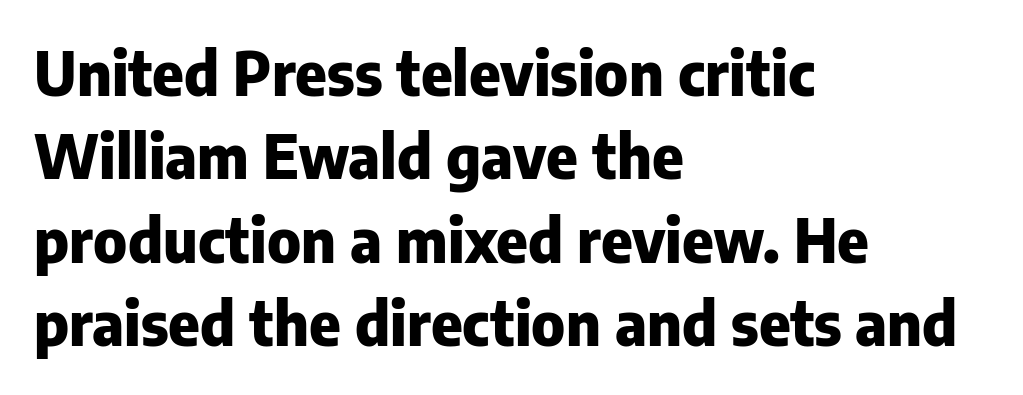
The image shows 60 px heavy sans-serif type, upright; set left-aligned, normal line spacing (1.39x), normal letter spacing, not underlined; low stroke contrast and a medium x-height.
